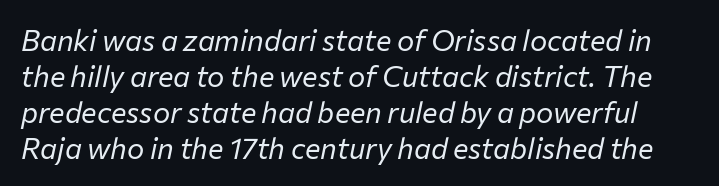
Q: Is the text bold? A: No.
Q: Is the text italic (slanted)? A: Yes, it leans right by about 12 degrees.
Q: Is the text underlined? A: No.
Q: Is the spacing between letters normal or unusually wide? A: Normal.
Q: Width (condensed, normal, or wide)? A: Normal.
Q: Stroke contrast? A: Low.
Q: x-height? A: Medium.
Q: Monospaced? A: No.
